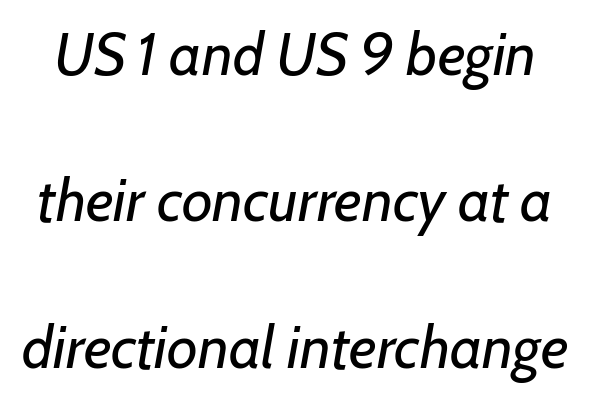
Q: Is the text bold? A: No.
Q: Is the text italic (slanted)? A: Yes, it leans right by about 7 degrees.
Q: Is the text underlined? A: No.
Q: Is the spacing between letters normal or unusually wide? A: Normal.
Q: Is the spacing between lines tight, normal or loose? A: Loose.
Q: Width (condensed, normal, or wide)? A: Normal.
Q: Stroke contrast? A: Low.
Q: x-height? A: Medium.
Q: Monospaced? A: No.
